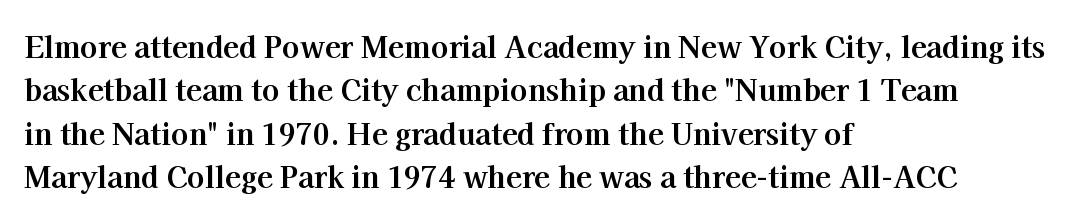
Q: Is the text bold? A: Yes.
Q: Is the text italic (slanted)? A: No, it is upright.
Q: Is the typeface a serif or a sans-serif typeface? A: Serif.
Q: Is the text underlined? A: No.
Q: How is the paragraph aligned? A: Left-aligned.
Q: Is the spacing between letters normal or unusually wide? A: Normal.
Q: Is the spacing between lines tight, normal or loose? A: Normal.
Q: Width (condensed, normal, or wide)? A: Normal.
Q: Stroke contrast? A: High.
Q: x-height? A: Medium.
Q: Monospaced? A: No.
